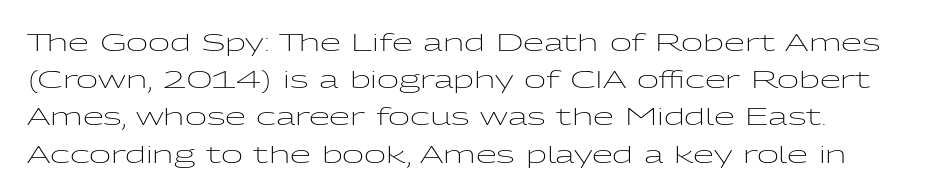
Q: Is the text bold? A: No.
Q: Is the text italic (slanted)? A: No, it is upright.
Q: Is the text underlined? A: No.
Q: Is the spacing between letters normal or unusually wide? A: Normal.
Q: Is the spacing between lines tight, normal or loose? A: Normal.
